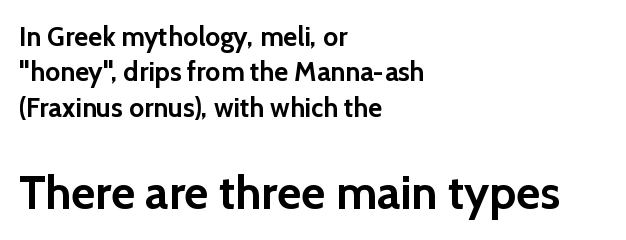
The image shows 47 px semibold sans-serif type, upright; set left-aligned, normal line spacing (1.31x), normal letter spacing, not underlined; the second (bottom) block is 1.74x larger; a medium x-height.
